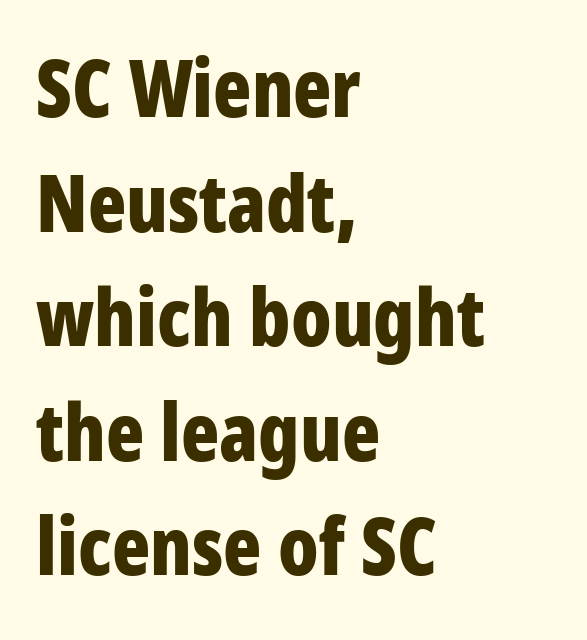
This is the regular roman posture of the typeface. Has an underline been added? It has not. Stroke terminals: plain, sans-serif. Is this a fixed-width face? No — the glyphs have proportional, varying widths.
